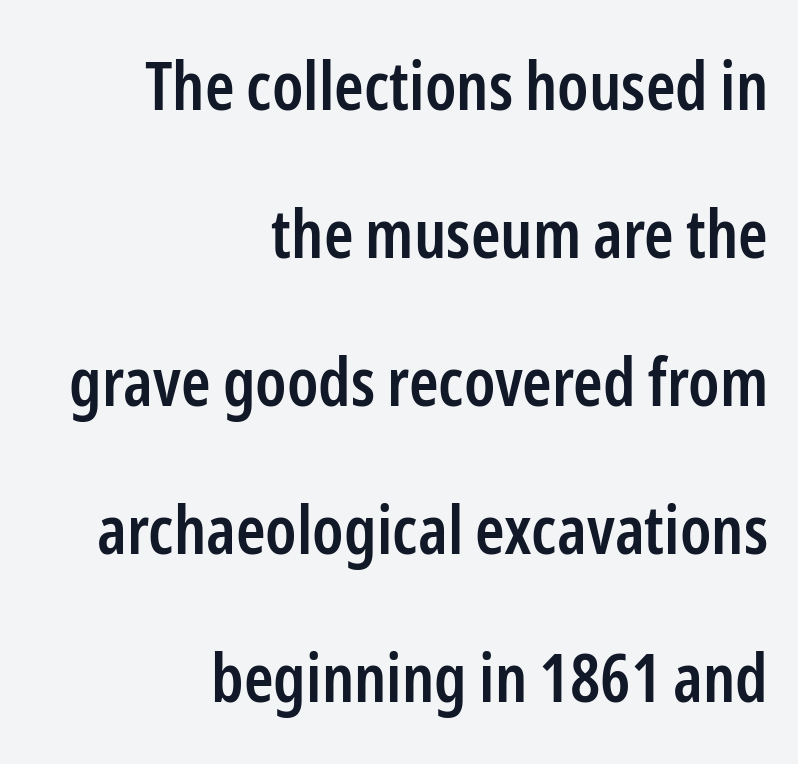
The image shows 67 px semibold, condensed sans-serif type, upright; set right-aligned, loose line spacing (2.21x), normal letter spacing, not underlined; low stroke contrast and a medium x-height.
